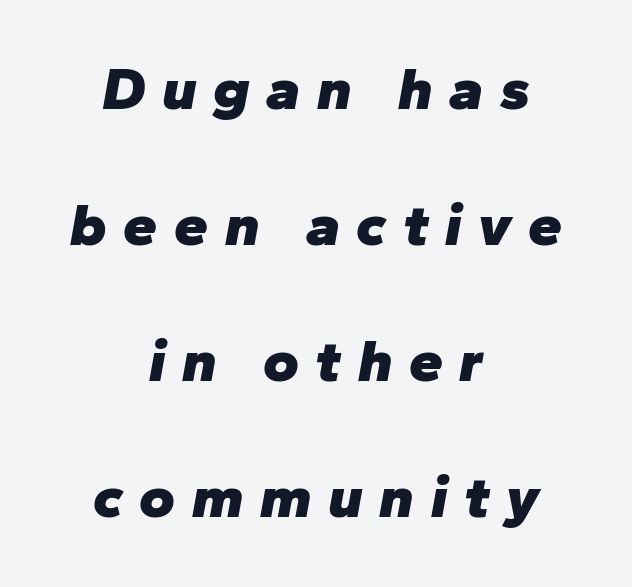
The image shows 61 px heavy type, italic (leaning right); set centered, loose line spacing (2.23x), unusually wide letter spacing (+0.27 em), not underlined; low stroke contrast and a medium x-height.
